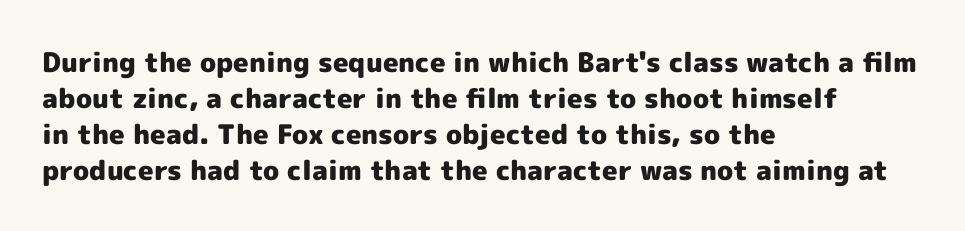
Is there much room between lines? A standard amount, neither cramped nor airy. This rendering features lettering with no underline. The typography opts for an upright posture over an oblique one. Standard letterfit; no display-style spreading of the glyphs. Line starts are locked; line ends wander. Heavy-handed strokes throughout: this text is bold.
